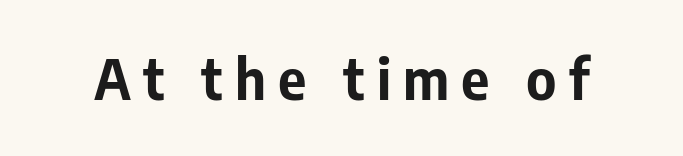
The image shows 55 px bold sans-serif type, upright; set unusually wide letter spacing (+0.22 em), not underlined; low stroke contrast and a medium x-height.
